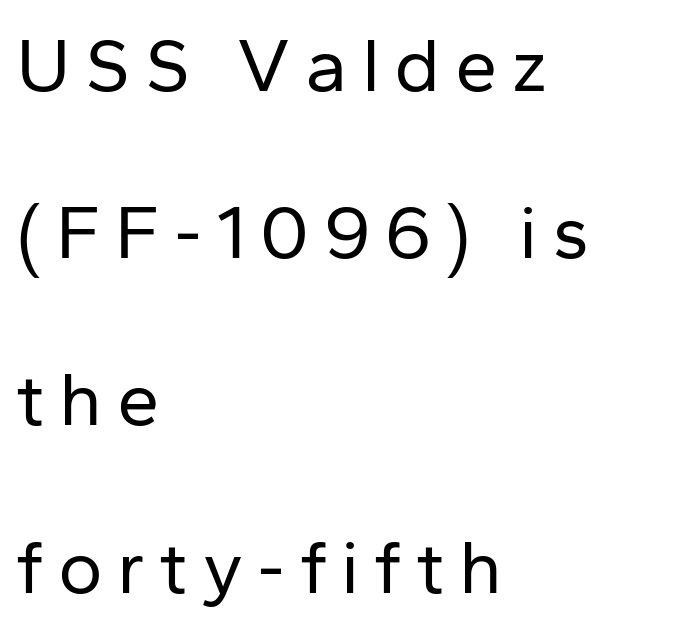
Q: Is the text bold? A: No.
Q: Is the text italic (slanted)? A: No, it is upright.
Q: Is the typeface a serif or a sans-serif typeface? A: Sans-serif.
Q: Is the text underlined? A: No.
Q: How is the paragraph aligned? A: Left-aligned.
Q: Is the spacing between lines tight, normal or loose? A: Loose.
Q: Width (condensed, normal, or wide)? A: Normal.
Q: Stroke contrast? A: Low.
Q: x-height? A: Medium.
Q: Monospaced? A: No.
